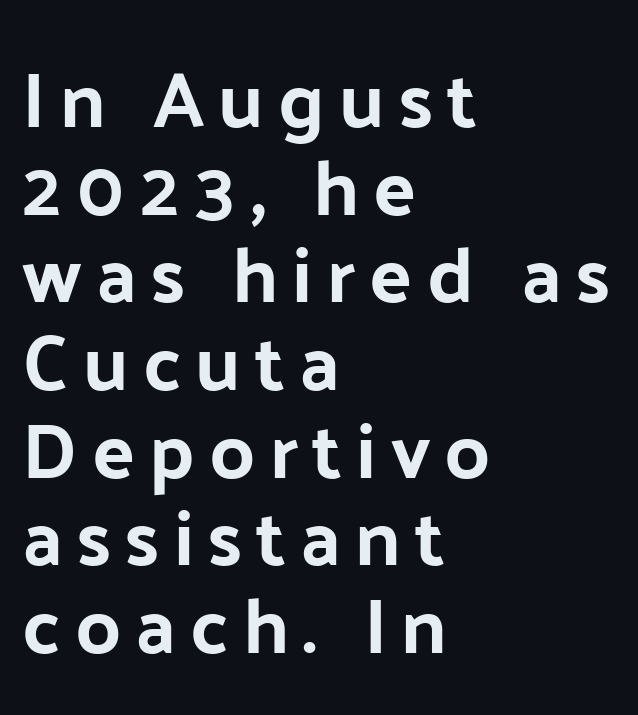
{"serif": "no", "italic": "no", "width": "normal", "stroke_contrast": "low", "x_height": "medium", "monospaced": "no", "underline": "no", "align": "left", "line_spacing": "tight", "line_spacing_ratio": 1.11, "glyph_px": 79}
